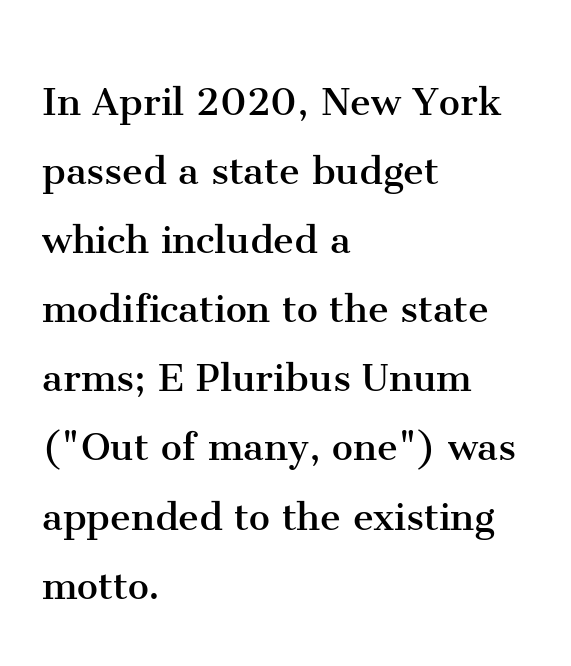
{"serif": "yes", "italic": "no", "bold": "no", "weight": "regular", "width": "normal", "stroke_contrast": "medium", "x_height": "medium", "monospaced": "no", "underline": "no", "align": "left", "line_spacing": "normal", "line_spacing_ratio": 1.47, "letter_spacing": "normal", "letter_spacing_em": 0.0, "glyph_px": 47}
